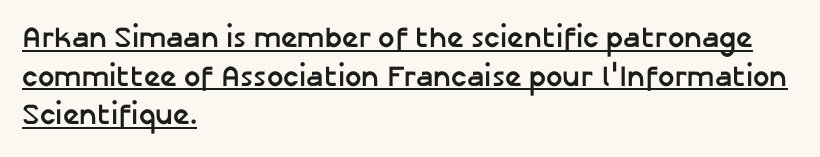
Q: Is the text bold? A: Yes.
Q: Is the text italic (slanted)? A: No, it is upright.
Q: Is the typeface a serif or a sans-serif typeface? A: Sans-serif.
Q: Is the text underlined? A: Yes.
Q: How is the paragraph aligned? A: Left-aligned.
Q: Is the spacing between letters normal or unusually wide? A: Normal.
Q: Is the spacing between lines tight, normal or loose? A: Normal.
Q: Width (condensed, normal, or wide)? A: Normal.
Q: Stroke contrast? A: Low.
Q: x-height? A: Medium.
Q: Monospaced? A: No.
